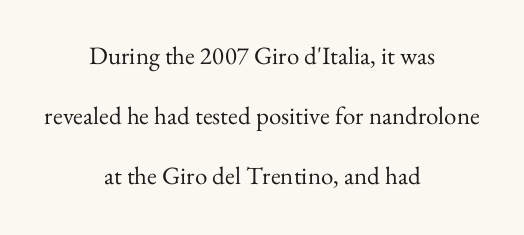
The image shows 25 px text type, upright; set centered, loose line spacing (2.41x), normal letter spacing, not underlined.
